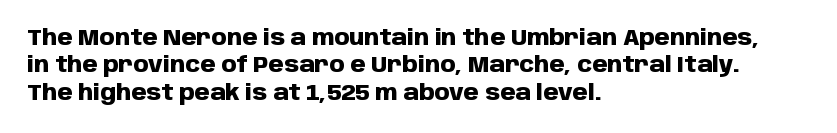
Q: Is the text bold? A: Yes.
Q: Is the text italic (slanted)? A: No, it is upright.
Q: Is the text underlined? A: No.
Q: How is the paragraph aligned? A: Left-aligned.
Q: Is the spacing between letters normal or unusually wide? A: Normal.
